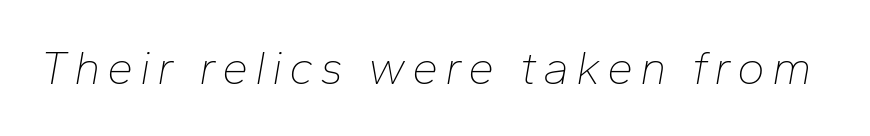
{"italic": "yes", "lean": "right", "slant_degrees": 10, "bold": "no", "weight": "thin", "width": "normal", "stroke_contrast": "low", "x_height": "medium", "monospaced": "no", "underline": "no", "glyph_px": 47}
